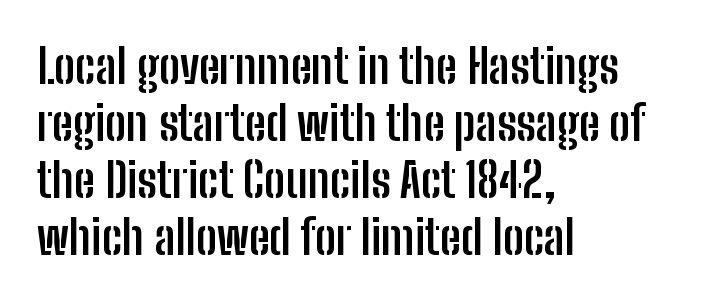
Q: Is the text bold? A: Yes.
Q: Is the text italic (slanted)? A: No, it is upright.
Q: Is the typeface a serif or a sans-serif typeface? A: Sans-serif.
Q: Is the text underlined? A: No.
Q: How is the paragraph aligned? A: Left-aligned.
Q: Is the spacing between letters normal or unusually wide? A: Normal.
Q: Width (condensed, normal, or wide)? A: Condensed.
Q: Stroke contrast? A: Low.
Q: x-height? A: Medium.
Q: Monospaced? A: No.
